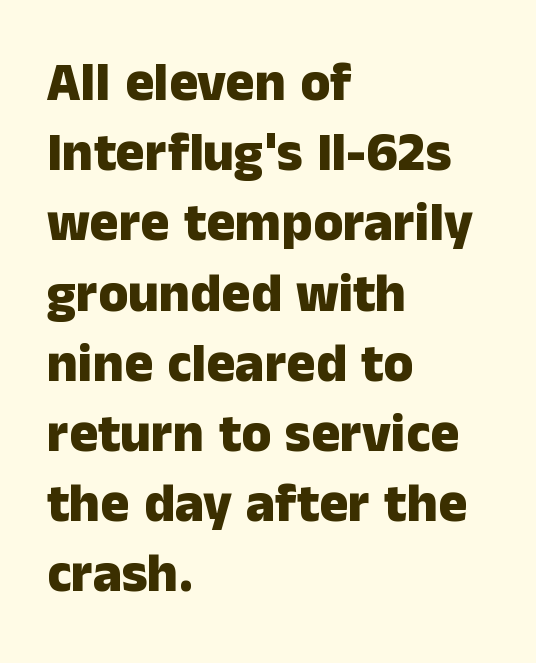
Standard letterfit; no display-style spreading of the glyphs. Are there feet on the stems? There aren't — it's a sans. Notice how the stems are strictly vertical — no italics here. Vertically, the passage feels balanced, rows spaced as you'd expect. Each letter keeps its own natural width here, so spacing adapts to shape.
